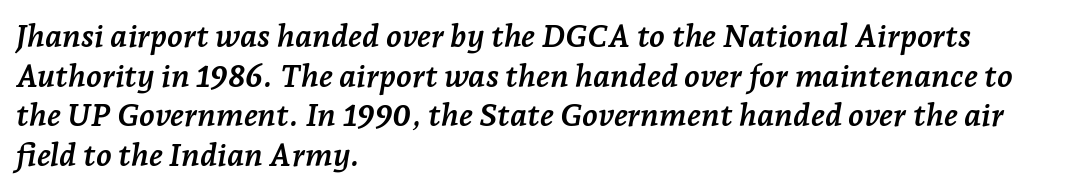
You could call the tracking neutral — neither tight nor loose. The rag falls on the right side of this text block. Quick note: underline off. Each letter keeps its own natural width here, so spacing adapts to shape.
